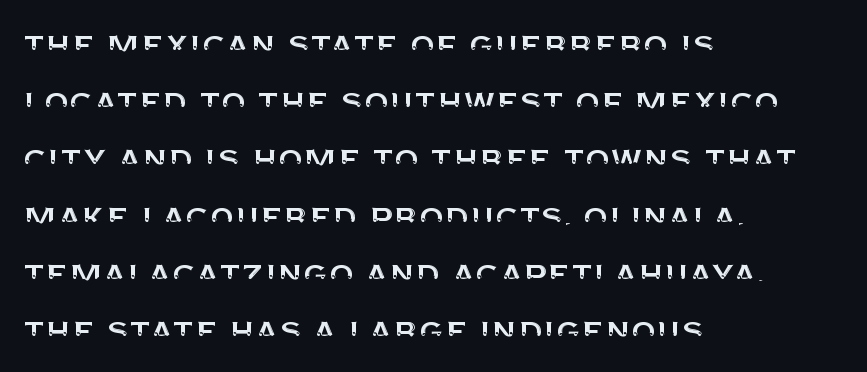
Tracking value appears to be zero — textbook default spacing. The vertical gap from one line to the next is medium. Stroke terminals: plain, sans-serif. Typeset ragged right — the left edge is the straight one. Each letter keeps its own natural width here, so spacing adapts to shape.
